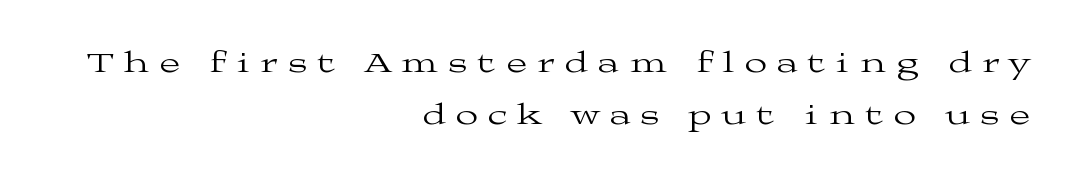
Q: Is the text bold? A: No.
Q: Is the text italic (slanted)? A: No, it is upright.
Q: Is the typeface a serif or a sans-serif typeface? A: Serif.
Q: Is the text underlined? A: No.
Q: How is the paragraph aligned? A: Right-aligned.
Q: Is the spacing between letters normal or unusually wide? A: Unusually wide.
Q: Width (condensed, normal, or wide)? A: Wide.
Q: Stroke contrast? A: Medium.
Q: x-height? A: Medium.
Q: Monospaced? A: No.
